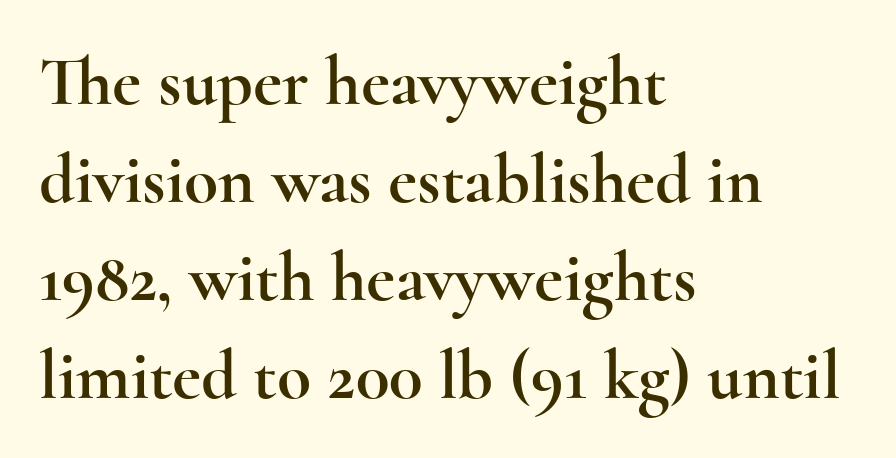
{"serif": "yes", "italic": "no", "width": "wide", "x_height": "small", "monospaced": "no", "underline": "no", "align": "left", "line_spacing": "normal", "line_spacing_ratio": 1.4, "letter_spacing": "normal", "letter_spacing_em": 0.0, "glyph_px": 70}
